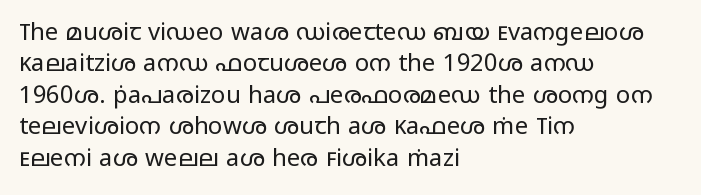
{"italic": "no", "bold": "no", "underline": "no", "align": "left", "line_spacing": "normal", "line_spacing_ratio": 1.31, "letter_spacing": "normal", "letter_spacing_em": 0.0, "glyph_px": 24}
